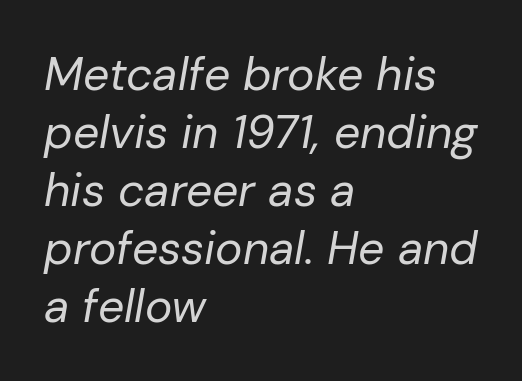
{"italic": "yes", "lean": "right", "slant_degrees": 10, "bold": "no", "weight": "regular", "width": "normal", "stroke_contrast": "low", "x_height": "medium", "monospaced": "no", "underline": "no", "align": "left", "line_spacing": "normal", "line_spacing_ratio": 1.26, "letter_spacing": "normal", "letter_spacing_em": 0.0, "glyph_px": 46}
